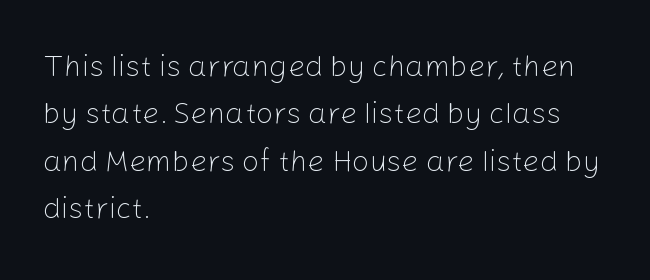
Ordinary non-slanted type is in use. Horizontal alignment here is leftward, the default for most running prose. Vertical spacing — default. Stems here are at most as thick as an everyday book face. The letters sit at their default tracking, neither squeezed nor spread. The designer went with a sans here, leaving each stem footless.
